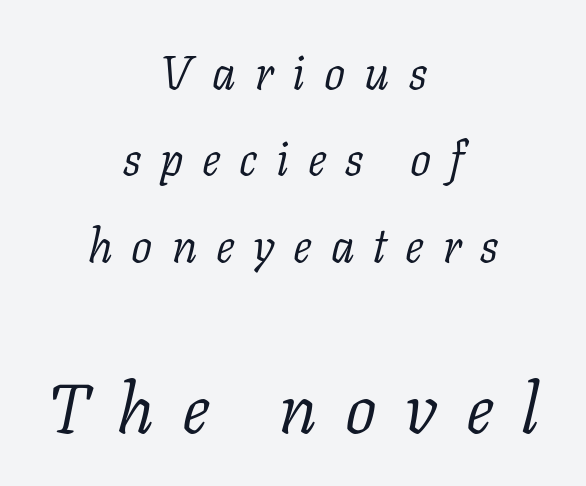
The image shows 70 px light serif type, italic (leaning right); set centered, line spacing 1.84x, unusually wide letter spacing (+0.4 em), not underlined; the second (bottom) block is 1.49x larger; low stroke contrast and a medium x-height.
